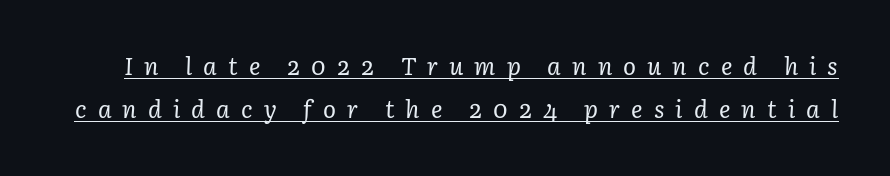
The image shows 24 px text type, italic (leaning right); set line spacing 1.78x, unusually wide letter spacing (+0.46 em), underlined.
